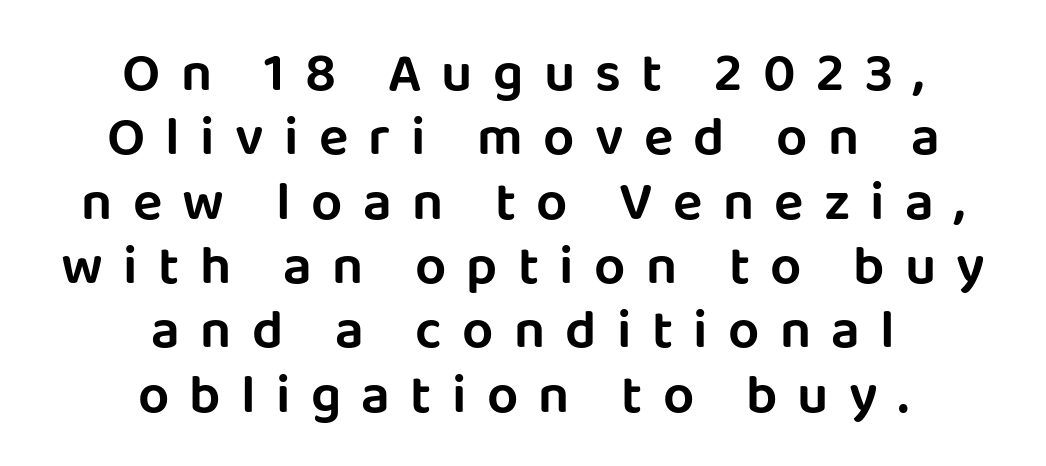
Q: Is the text italic (slanted)? A: No, it is upright.
Q: Is the typeface a serif or a sans-serif typeface? A: Sans-serif.
Q: Is the text underlined? A: No.
Q: How is the paragraph aligned? A: Centered.
Q: Is the spacing between letters normal or unusually wide? A: Unusually wide.
Q: Width (condensed, normal, or wide)? A: Normal.
Q: Stroke contrast? A: Low.
Q: x-height? A: Large.
Q: Monospaced? A: No.
